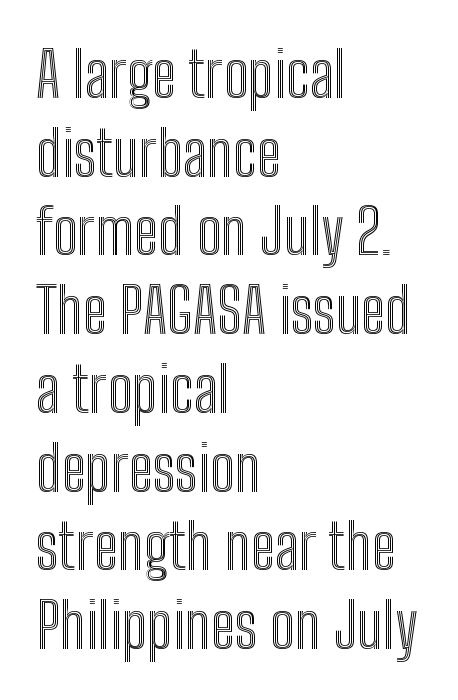
The image shows 62 px condensed type, upright; set left-aligned, normal line spacing (1.27x), normal letter spacing, not underlined; a medium x-height.
